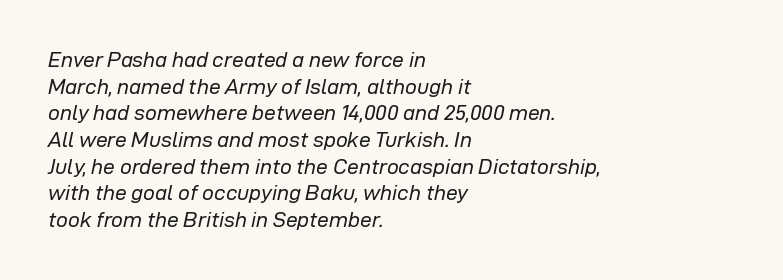
The image shows 21 px text type, italic (leaning right); set left-aligned, normal line spacing (1.27x), normal letter spacing, not underlined.
